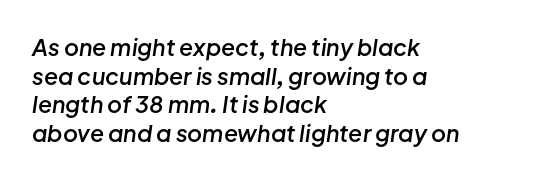
Descender tails drop into unmarked territory. Vertically, the passage feels balanced, rows spaced as you'd expect. The face used here has a pronounced slope to its letters. The rendering keeps characters at their native spacing.
